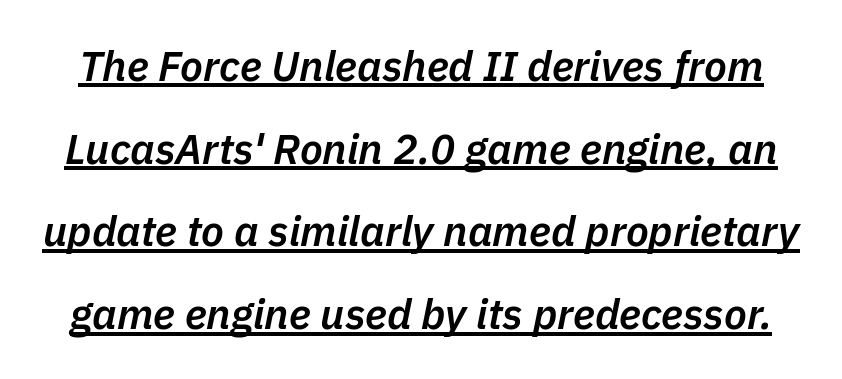
Q: Is the text bold? A: Semi-bold.
Q: Is the text italic (slanted)? A: Yes, it leans right by about 11 degrees.
Q: Is the text underlined? A: Yes.
Q: Is the spacing between letters normal or unusually wide? A: Normal.
Q: Is the spacing between lines tight, normal or loose? A: Loose.
Q: Width (condensed, normal, or wide)? A: Normal.
Q: Stroke contrast? A: Low.
Q: x-height? A: Medium.
Q: Monospaced? A: No.
